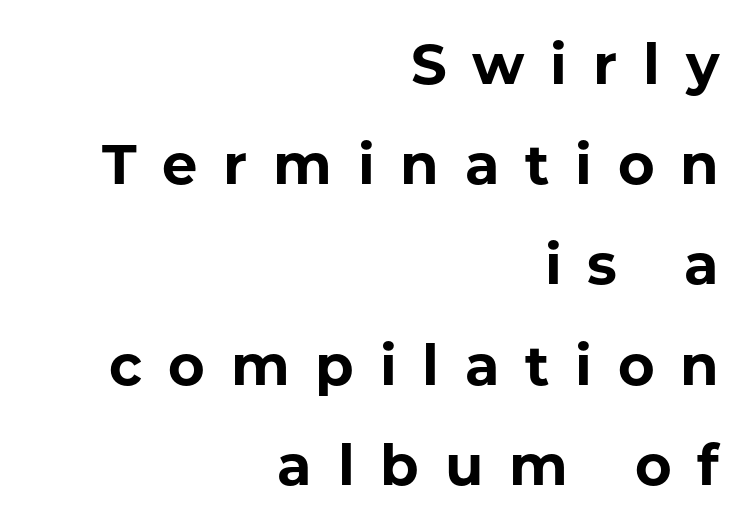
Q: Is the text bold? A: Yes.
Q: Is the text italic (slanted)? A: No, it is upright.
Q: Is the typeface a serif or a sans-serif typeface? A: Sans-serif.
Q: Is the text underlined? A: No.
Q: How is the paragraph aligned? A: Right-aligned.
Q: Is the spacing between letters normal or unusually wide? A: Unusually wide.
Q: Width (condensed, normal, or wide)? A: Normal.
Q: Stroke contrast? A: Low.
Q: x-height? A: Medium.
Q: Monospaced? A: No.
